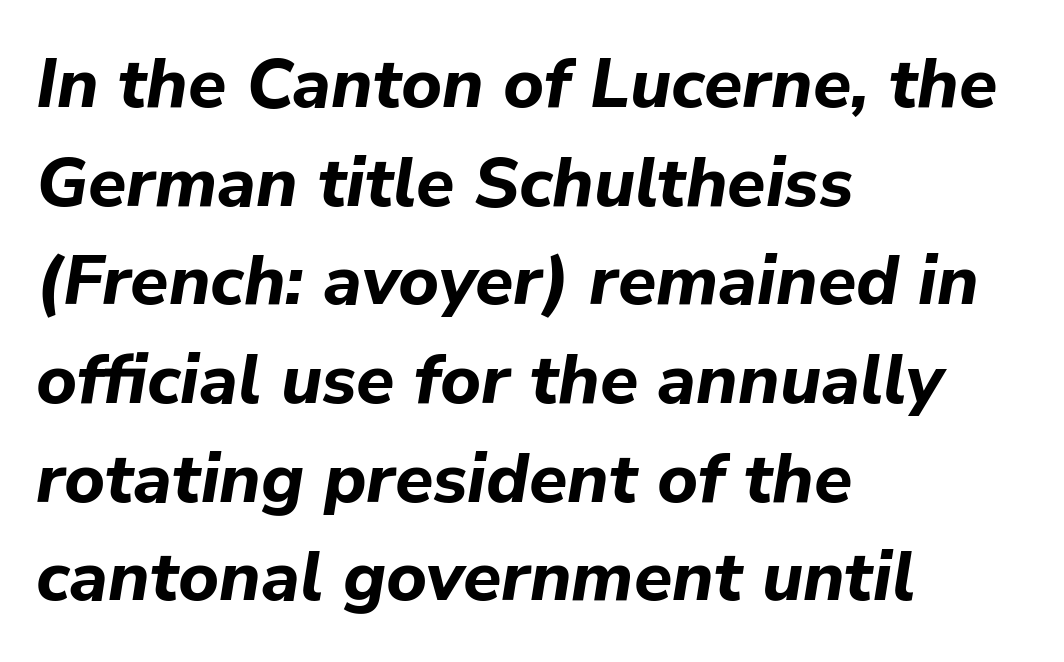
The image shows 70 px bold type, italic (leaning right); set left-aligned, normal line spacing (1.41x), normal letter spacing, not underlined; low stroke contrast and a medium x-height.
